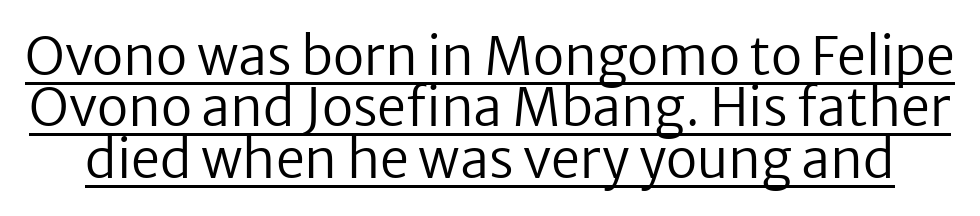
The string is rendered with underlining switched on. Baseline-to-baseline distance is barely more than the letter height. It's the straight-up-and-down kind of type. To sum up the face: it is a sans, with no serifs. Here the designer chose a conventional face with non-uniform glyph widths.
